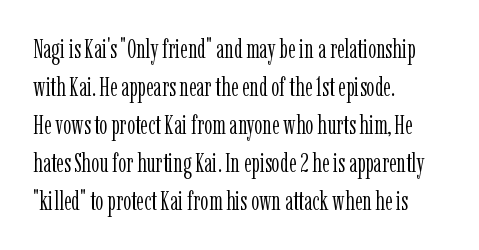
Q: Is the text bold? A: No.
Q: Is the text italic (slanted)? A: No, it is upright.
Q: Is the text underlined? A: No.
Q: How is the paragraph aligned? A: Left-aligned.
Q: Is the spacing between letters normal or unusually wide? A: Normal.
Q: Is the spacing between lines tight, normal or loose? A: Normal.
